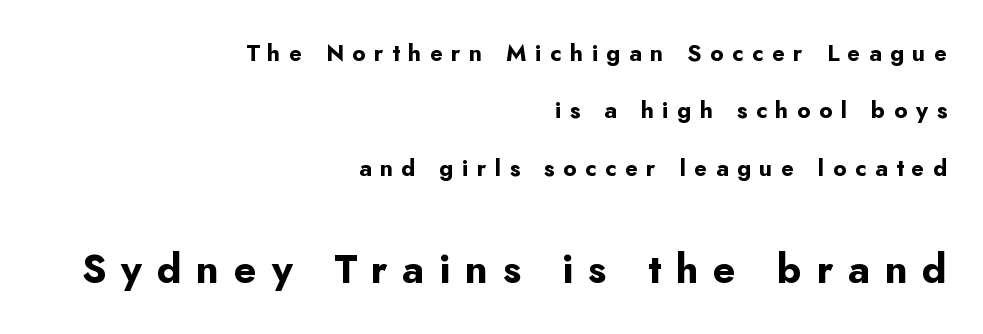
The image shows 40 px bold sans-serif type, upright; set right-aligned, loose line spacing (2.49x), unusually wide letter spacing (+0.37 em), not underlined; the second (bottom) block is 1.74x larger; low stroke contrast and a small x-height.
